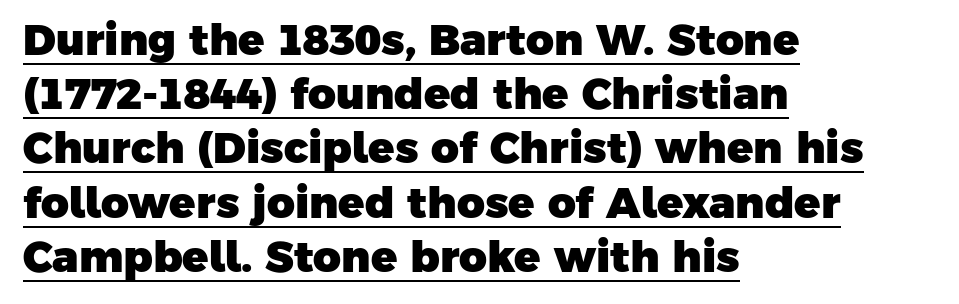
Q: Is the text bold? A: Yes.
Q: Is the typeface a serif or a sans-serif typeface? A: Sans-serif.
Q: Is the text underlined? A: Yes.
Q: How is the paragraph aligned? A: Left-aligned.
Q: Is the spacing between letters normal or unusually wide? A: Normal.
Q: Is the spacing between lines tight, normal or loose? A: Normal.
Q: Width (condensed, normal, or wide)? A: Normal.
Q: Stroke contrast? A: Low.
Q: x-height? A: Medium.
Q: Monospaced? A: No.
